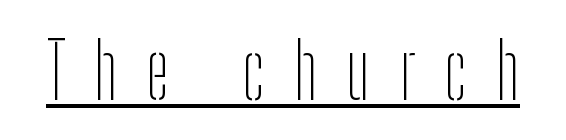
Q: Is the text bold? A: No.
Q: Is the text italic (slanted)? A: No, it is upright.
Q: Is the typeface a serif or a sans-serif typeface? A: Sans-serif.
Q: Is the text underlined? A: Yes.
Q: Is the spacing between letters normal or unusually wide? A: Unusually wide.
Q: Width (condensed, normal, or wide)? A: Condensed.
Q: Stroke contrast? A: Low.
Q: x-height? A: Medium.
Q: Monospaced? A: No.
